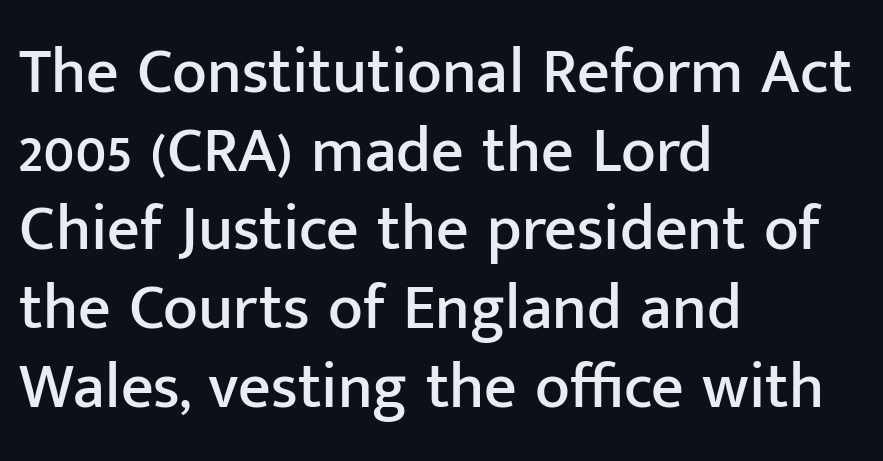
The text block is weighted toward the left margin, trailing off unevenly rightward. Note: no serifs on the glyphs. A typesetter would call this zero additional tracking. Just letters on the line, the space beneath them empty.
